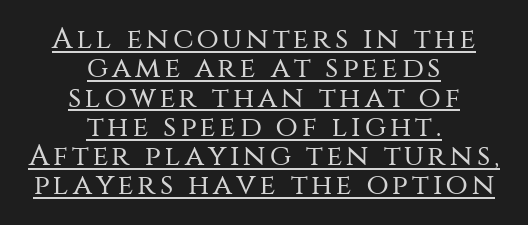
The image shows 29 px regular-weight sans-serif type, upright; set centered, tight line spacing (1.01x), underlined; medium stroke contrast and a large x-height.
